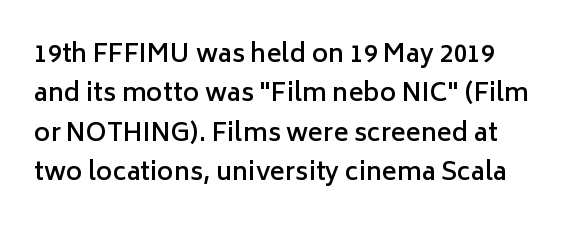
{"italic": "no", "bold": "semi", "underline": "no", "line_spacing": "normal", "line_spacing_ratio": 1.58, "letter_spacing": "normal", "letter_spacing_em": 0.0, "glyph_px": 25}
